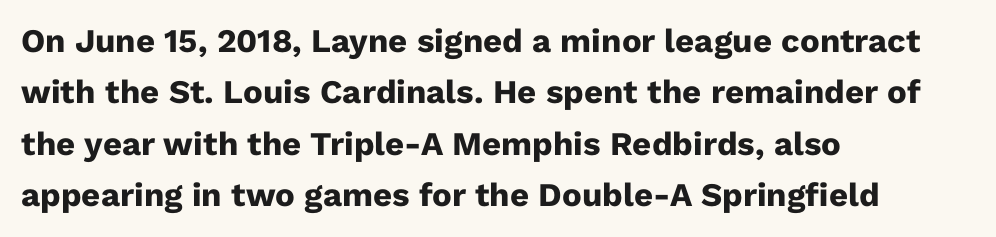
The image shows 33 px heavy sans-serif type, upright; set left-aligned, normal line spacing (1.56x), normal letter spacing, not underlined; low stroke contrast and a medium x-height.
